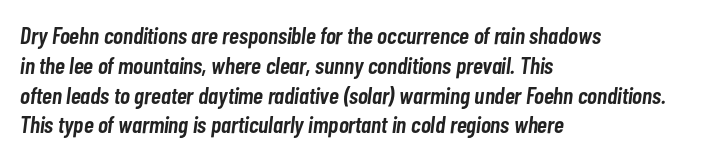
The image shows 24 px text type, italic (leaning right); set left-aligned, line spacing 1.24x, normal letter spacing, not underlined.
